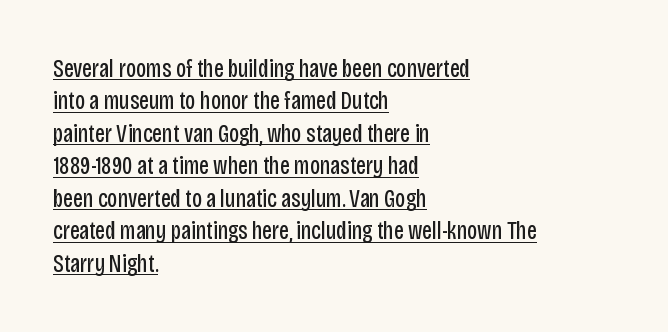
Weight class: somewhere from thin through regular. The passage shown stacks its lines at a standard gap. Casual observation: everything's shoved over to the left. Quick note: not italic, upright.
